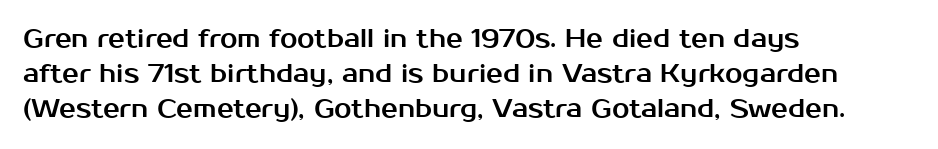
Q: Is the text italic (slanted)? A: No, it is upright.
Q: Is the text underlined? A: No.
Q: How is the paragraph aligned? A: Left-aligned.
Q: Is the spacing between letters normal or unusually wide? A: Normal.
Q: Is the spacing between lines tight, normal or loose? A: Normal.
